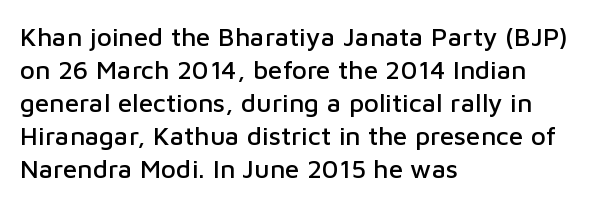
{"italic": "no", "underline": "no", "align": "left", "line_spacing": "normal", "line_spacing_ratio": 1.27, "letter_spacing": "normal", "letter_spacing_em": 0.0, "glyph_px": 26}
